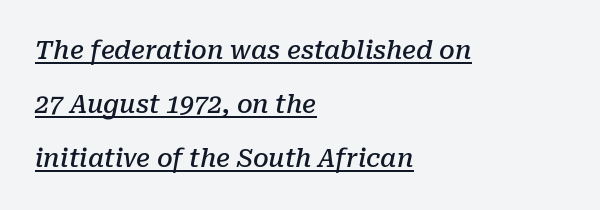
Q: Is the text bold? A: Semi-bold.
Q: Is the text italic (slanted)? A: Yes, it leans right by about 10 degrees.
Q: Is the text underlined? A: Yes.
Q: How is the paragraph aligned? A: Left-aligned.
Q: Is the spacing between letters normal or unusually wide? A: Normal.
Q: Is the spacing between lines tight, normal or loose? A: Loose.
